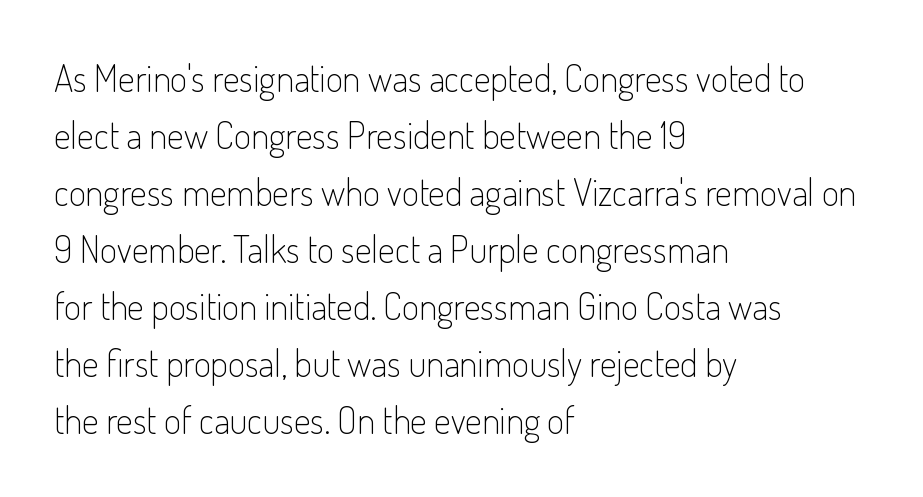
The letters stand straight up with perfectly vertical stems. The passage shown stacks its lines at a standard gap. Does the copy run flush right? No — it runs flush left. Caption: face not bold, strokes unweighted. Letter spacing: default. Just letters on the line, the space beneath them empty.
